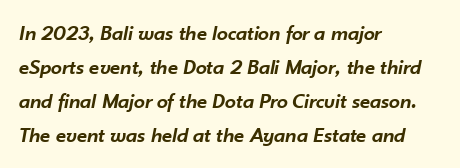
The image shows 22 px text type, italic (leaning right); set left-aligned, normal line spacing (1.55x), normal letter spacing, not underlined.
